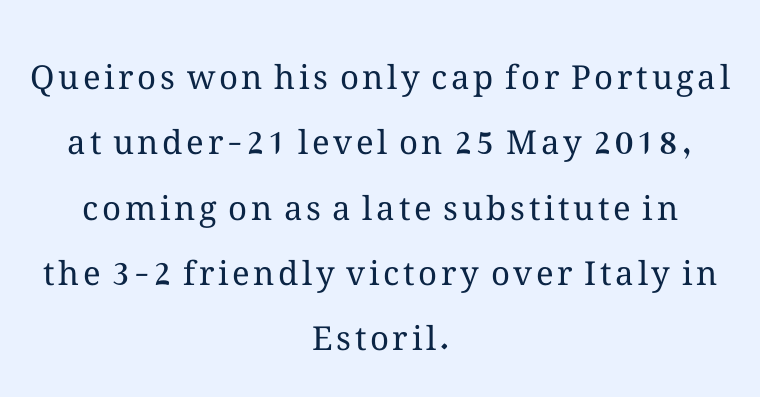
A typesetter would call this proportional, since set widths differ per character. Casual observation: everything's sitting right in the middle. Quick note: underline off. The designer dialed line spacing up above the default. A light-to-regular cut is what we see here. In terms of posture, this sample is upright.
